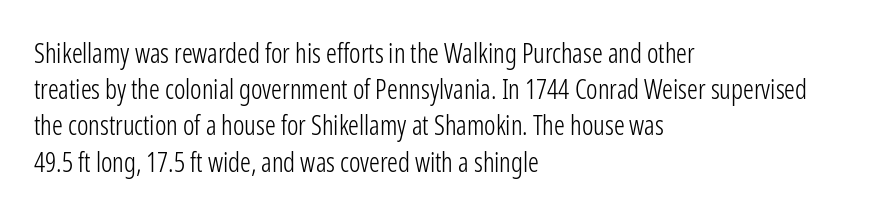
The image shows 27 px text type, upright; set left-aligned, normal line spacing (1.34x), normal letter spacing, not underlined.
